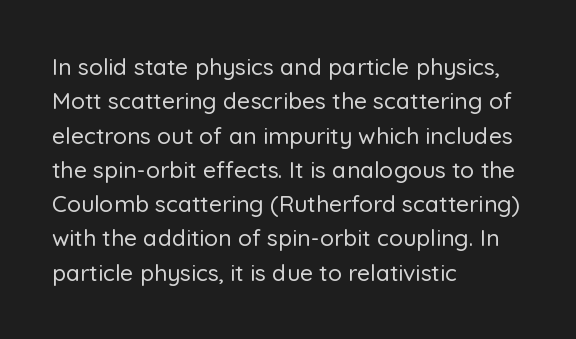
Q: Is the text italic (slanted)? A: No, it is upright.
Q: Is the text underlined? A: No.
Q: How is the paragraph aligned? A: Left-aligned.
Q: Is the spacing between letters normal or unusually wide? A: Normal.
Q: Is the spacing between lines tight, normal or loose? A: Normal.
